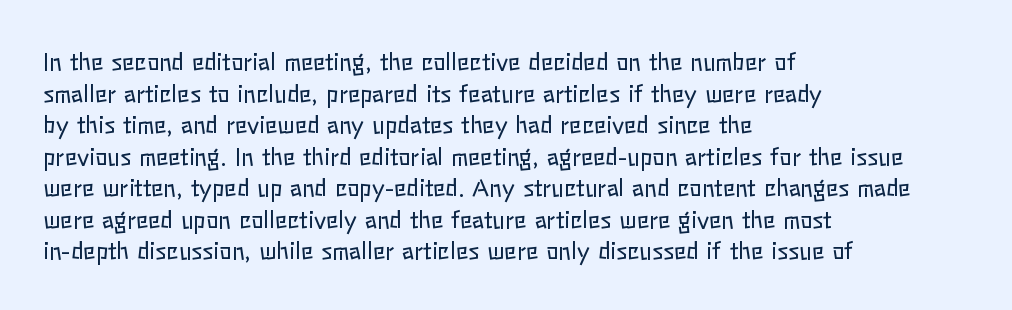
The strokes are not fattened; the text isn't bold. Beneath every word, the page is bare. Every row of glyphs begins at an identical x-position on the left. In terms of posture, this sample is upright.
